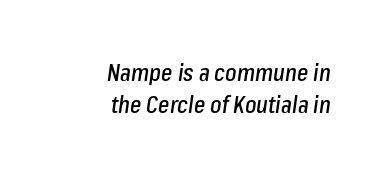
Alignment: flush right. The strip under each line holds only bare page. What stands out about the letter spacing? Nothing — it is the standard amount. Is there much room between lines? A standard amount, neither cramped nor airy.
